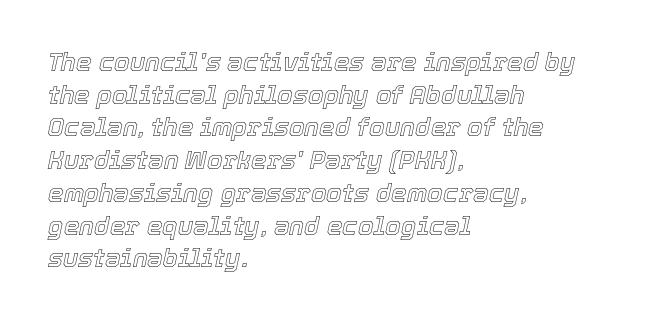
Successive baselines arrive at the customary interval. These lines were composed using italics. Short and long lines alike share a common starting point at left. Between one letter and the next there's only the usual sliver of space.
